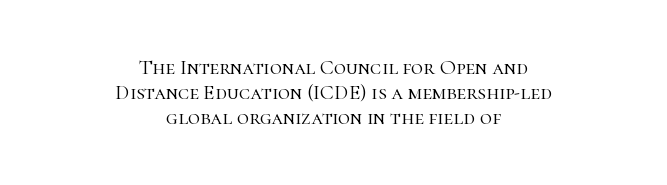
The image shows 21 px text type, upright; set centered, line spacing 1.18x, normal letter spacing, not underlined.
